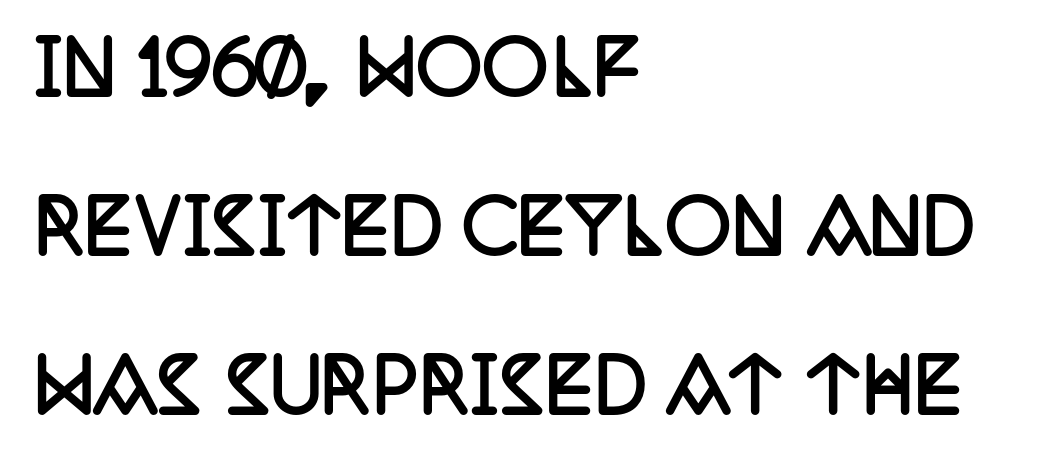
The image shows 73 px semibold, condensed serif type, upright; set left-aligned, loose line spacing (2.18x), normal letter spacing, not underlined; low stroke contrast and a large x-height.
